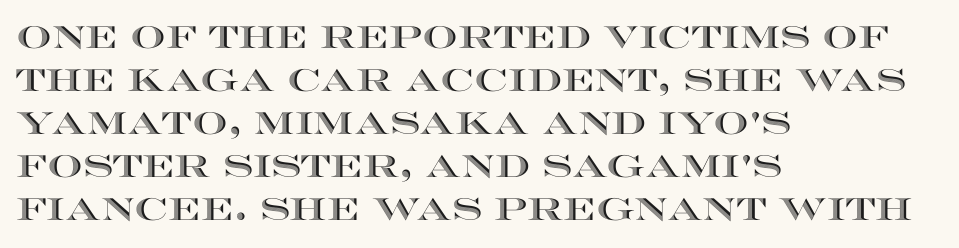
The image shows 31 px wide type, upright; set left-aligned, normal line spacing (1.39x), normal letter spacing, not underlined; a large x-height.
